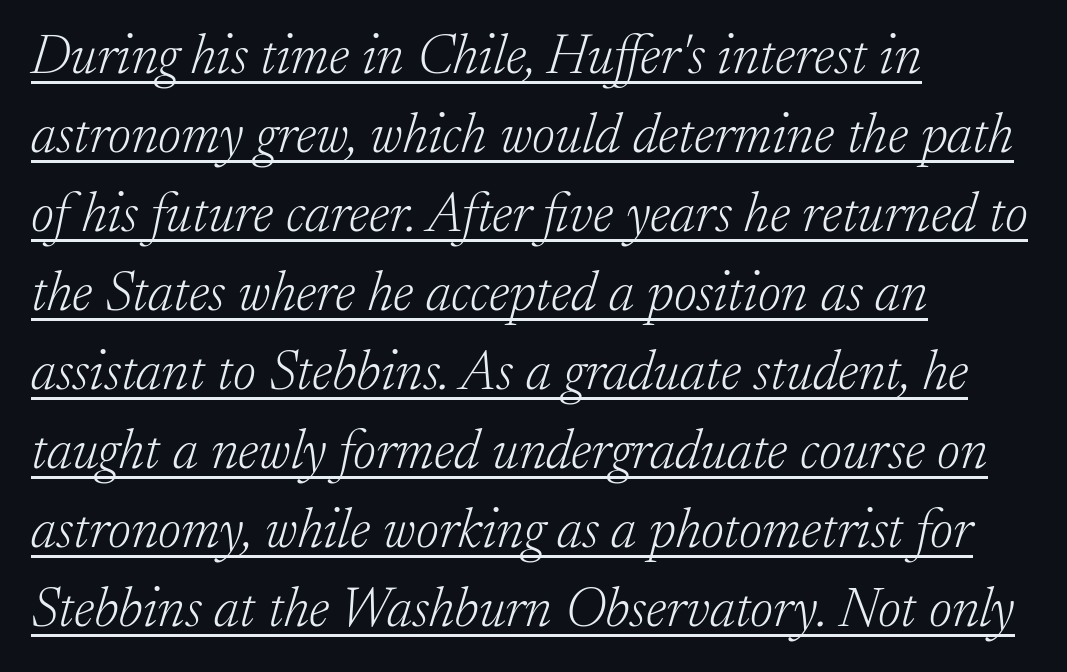
The glyphs in this specimen are seriffed. You can tell it's italic because the verticals aren't actually vertical. A typesetter would call this proportional, since set widths differ per character. The sample's only ornament is a line tracing under the words. Normally led — the rows are evenly, conventionally spaced. Line beginnings align vertically; line endings do not.
